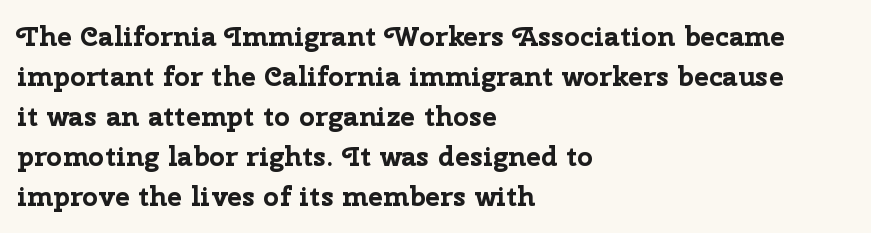
The space beneath each line is pristine and unruled. Layout note: lines flush left. How would I describe the line gaps? Plain and ordinary. The letters advance in unequal steps, a hallmark of proportional type. Is the type bold? Yes — the strokes are clearly thick and heavy.
